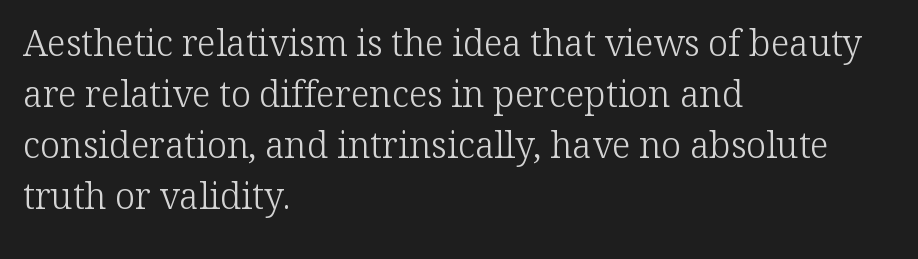
Q: Is the text bold? A: No.
Q: Is the text italic (slanted)? A: No, it is upright.
Q: Is the typeface a serif or a sans-serif typeface? A: Serif.
Q: Is the text underlined? A: No.
Q: How is the paragraph aligned? A: Left-aligned.
Q: Is the spacing between letters normal or unusually wide? A: Normal.
Q: Is the spacing between lines tight, normal or loose? A: Normal.
Q: Width (condensed, normal, or wide)? A: Normal.
Q: Stroke contrast? A: Low.
Q: x-height? A: Medium.
Q: Monospaced? A: No.
